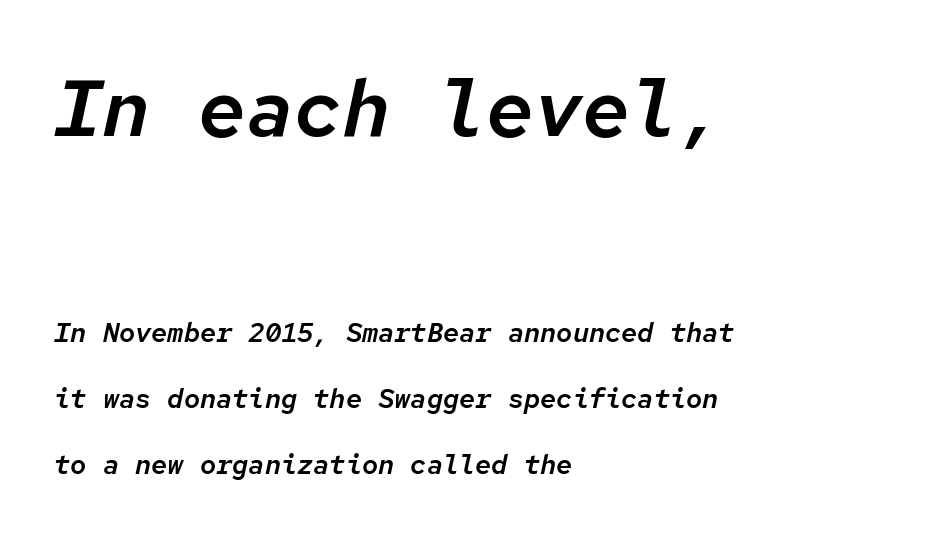
A typesetter would call this zero additional tracking. Of the two passages, the one on top uses the larger point size. Fixed-width glyphs throughout — classic coding-font behaviour. Rendered with sloped, italic letterforms. Whoever set this chose breathing room over compactness in the vertical rhythm.
